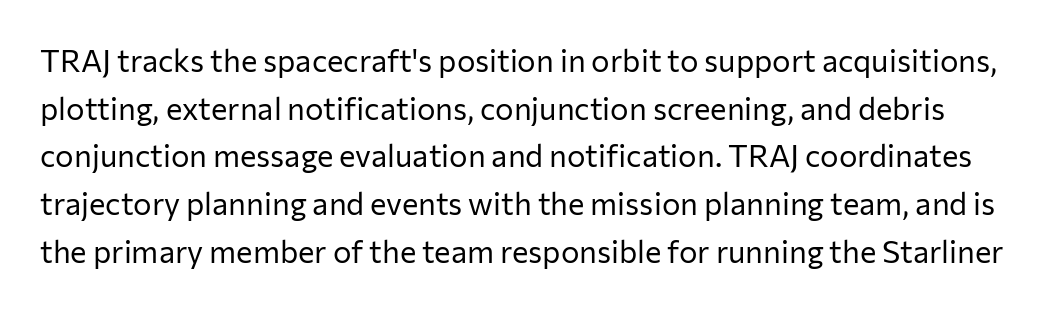
The image shows 31 px regular-weight sans-serif type, upright; set normal line spacing (1.54x), normal letter spacing, not underlined; low stroke contrast and a medium x-height.
